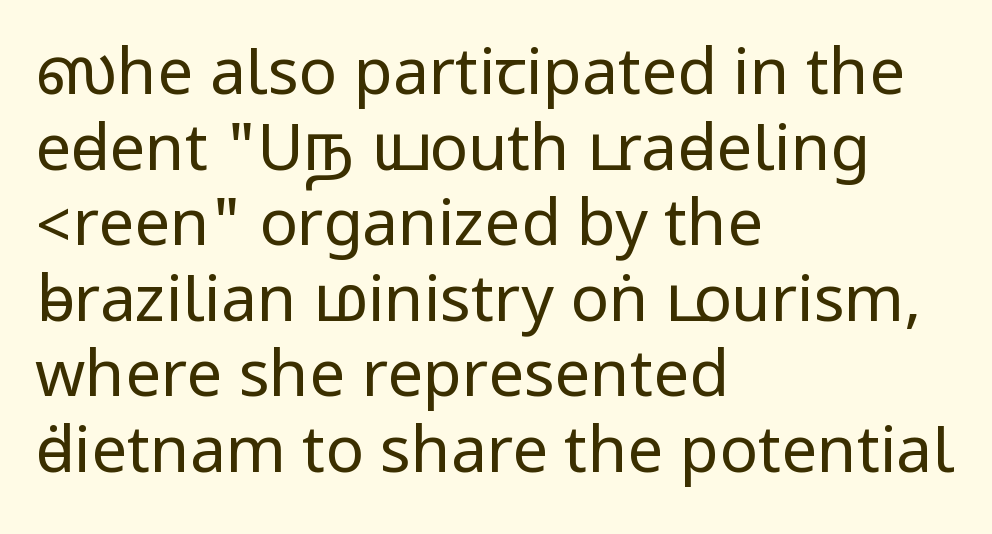
{"serif": "no", "italic": "no", "bold": "no", "weight": "regular", "width": "condensed", "stroke_contrast": "low", "underline": "no", "align": "left", "line_spacing_ratio": 1.18, "letter_spacing": "normal", "letter_spacing_em": 0.0, "glyph_px": 64}
